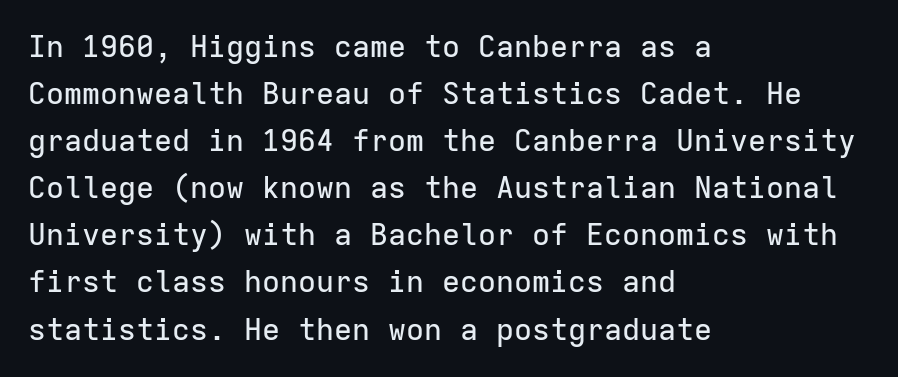
Q: Is the text italic (slanted)? A: No, it is upright.
Q: Is the typeface a serif or a sans-serif typeface? A: Sans-serif.
Q: Is the text underlined? A: No.
Q: How is the paragraph aligned? A: Left-aligned.
Q: Is the spacing between letters normal or unusually wide? A: Normal.
Q: Is the spacing between lines tight, normal or loose? A: Normal.
Q: Width (condensed, normal, or wide)? A: Normal.
Q: Stroke contrast? A: Low.
Q: x-height? A: Medium.
Q: Monospaced? A: Yes.
